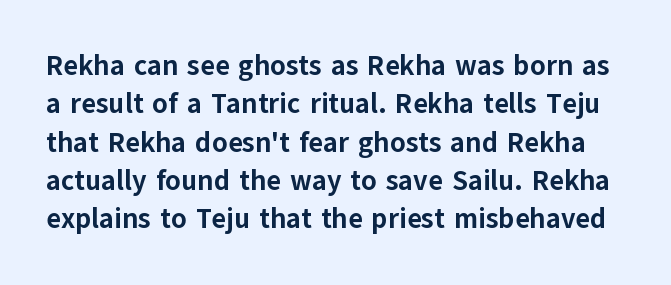
Between one letter and the next there's only the usual sliver of space. Notice how the stems are strictly vertical — no italics here. Stroke terminals: plain, sans-serif. On the weight axis this lands at bold, roughly 700. The area under the type is left untouched. Each new line begins a customary step beneath the previous one.
